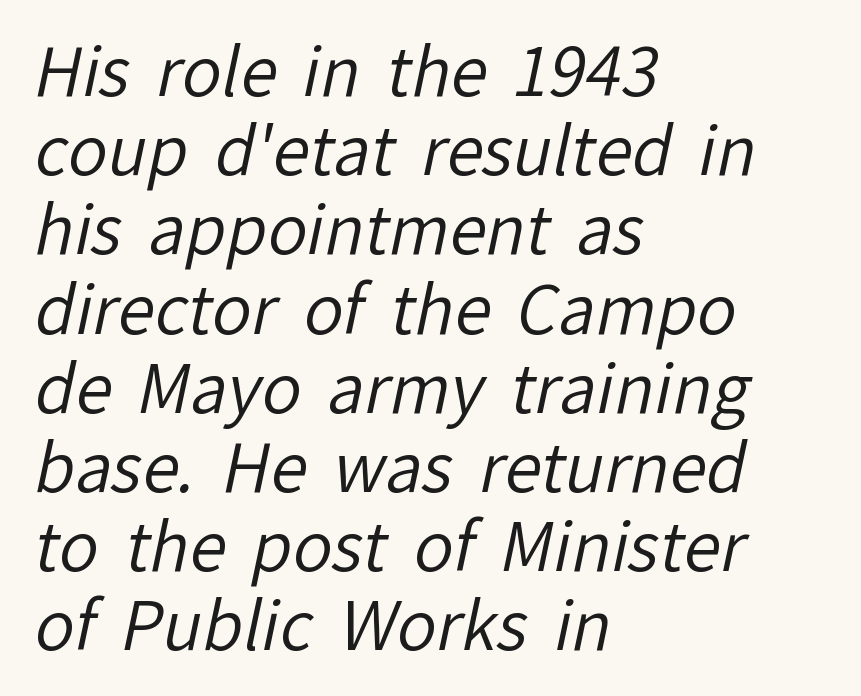
The image shows 66 px regular-weight sans-serif type; set left-aligned, line spacing 1.2x, normal letter spacing, not underlined; low stroke contrast and a medium x-height.
